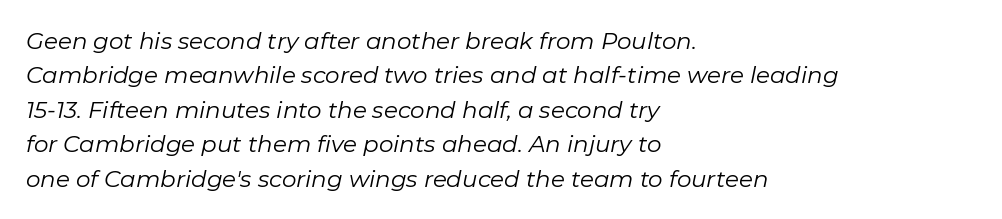
The image shows 23 px text type, italic (leaning right); set left-aligned, normal line spacing (1.5x), normal letter spacing, not underlined.
